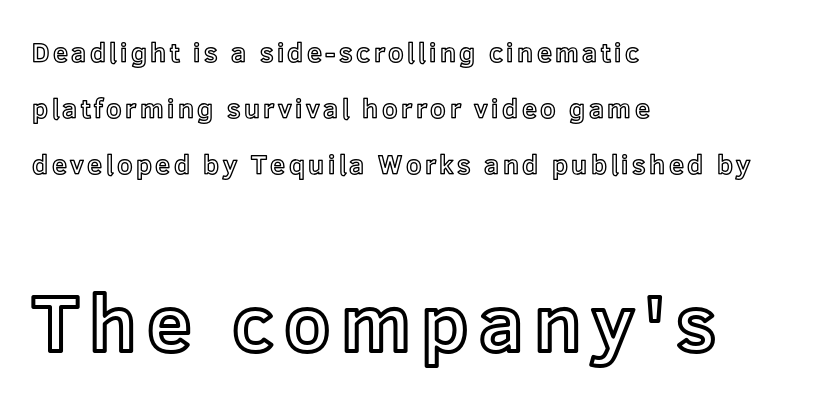
Q: Is the text italic (slanted)? A: No, it is upright.
Q: Is the text underlined? A: No.
Q: How is the paragraph aligned? A: Left-aligned.
Q: Is the spacing between lines tight, normal or loose? A: Loose.
Q: Which block of text is set in a larger size, the first (top) or the second (bottom)? A: The second (bottom) one.
Q: Width (condensed, normal, or wide)? A: Normal.
Q: x-height? A: Medium.
Q: Monospaced? A: No.
